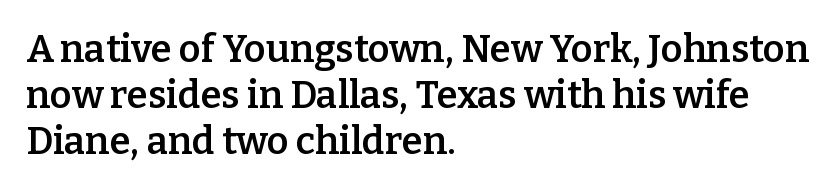
{"serif": "yes", "italic": "no", "bold": "semi", "weight": "semibold", "width": "normal", "stroke_contrast": "low", "x_height": "medium", "monospaced": "no", "underline": "no", "align": "left", "line_spacing_ratio": 1.21, "letter_spacing": "normal", "letter_spacing_em": 0.0, "glyph_px": 38}
